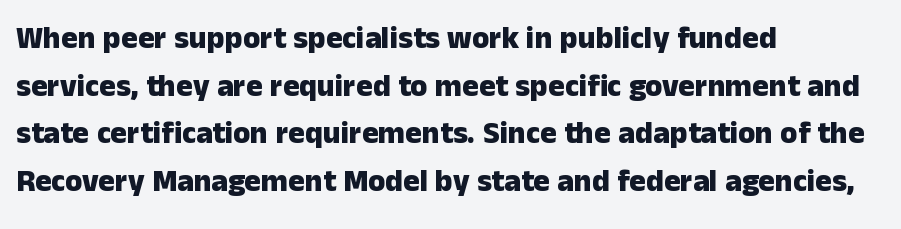
The image shows 31 px heavy sans-serif type, upright; set left-aligned, normal line spacing (1.54x), normal letter spacing, not underlined; low stroke contrast and a medium x-height.
